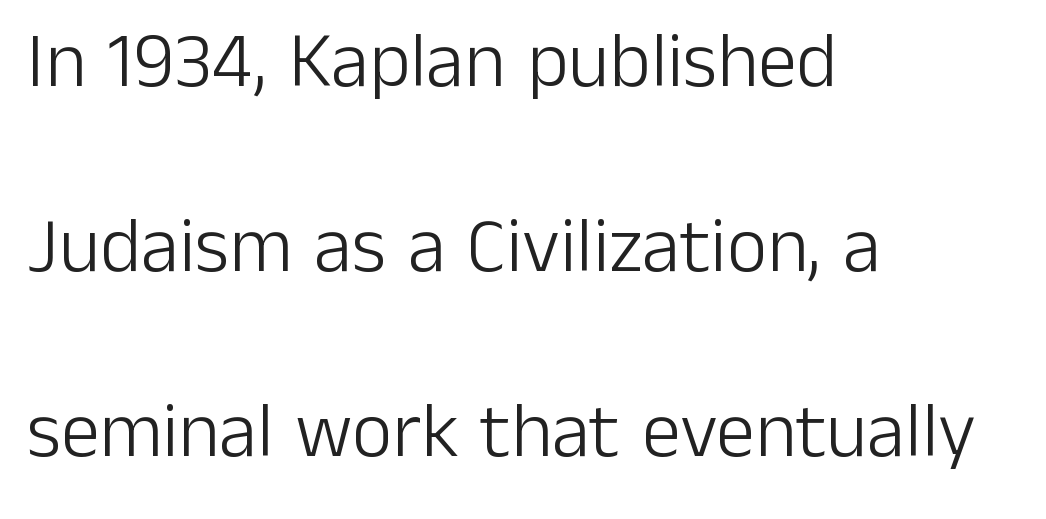
Q: Is the text bold? A: No.
Q: Is the text italic (slanted)? A: No, it is upright.
Q: Is the typeface a serif or a sans-serif typeface? A: Sans-serif.
Q: Is the text underlined? A: No.
Q: How is the paragraph aligned? A: Left-aligned.
Q: Is the spacing between letters normal or unusually wide? A: Normal.
Q: Is the spacing between lines tight, normal or loose? A: Loose.
Q: Width (condensed, normal, or wide)? A: Normal.
Q: Stroke contrast? A: Low.
Q: x-height? A: Medium.
Q: Monospaced? A: No.
